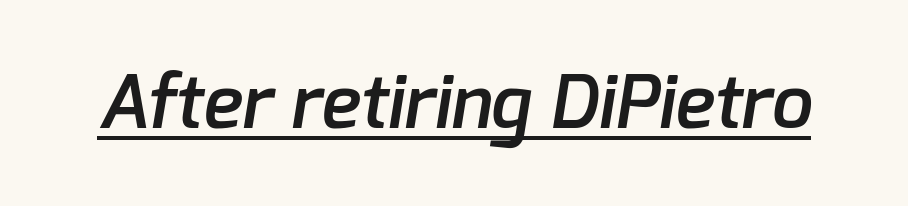
The image shows 74 px semibold sans-serif type; set normal letter spacing, underlined; low stroke contrast and a medium x-height.
